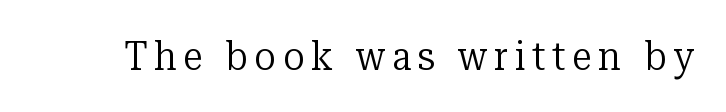
{"serif": "yes", "italic": "no", "bold": "no", "weight": "regular", "width": "normal", "stroke_contrast": "low", "x_height": "medium", "monospaced": "no", "underline": "no", "glyph_px": 40}
